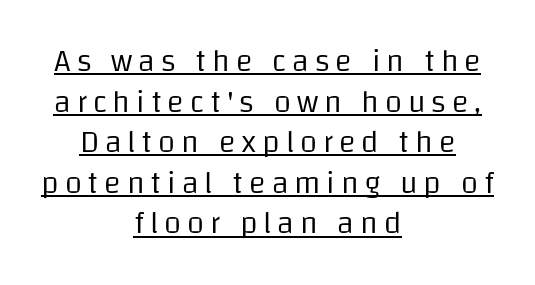
The specimen includes a rule beneath the text block's lines. These lines sit exactly where default settings would place them. The paragraph shown floats in the horizontal middle. Do the characters align in a grid? No, the font is proportional. Is this a heavy cut? Hardly; it is regular or lighter. Typographically, this falls in the sans-serif category.
